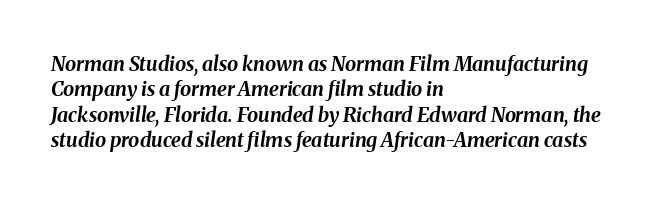
Rule under the text: the space is simply empty. Strong, thick strokes mark this as bold type. Compared with typical body copy, the letter spacing here is the same. One glance says typical: line gaps are just what's usual. Reading down the block, your eye returns to a fixed left position each line. The specimen reads as italic at a glance.
